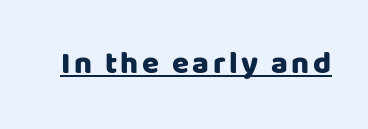
{"serif": "no", "italic": "no", "width": "normal", "stroke_contrast": "low", "x_height": "large", "monospaced": "no", "underline": "yes", "glyph_px": 31}
